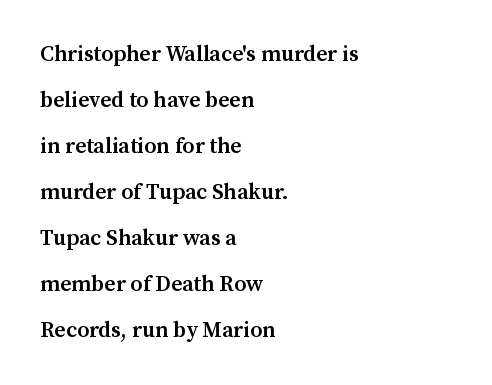
Q: Is the text bold? A: Semi-bold.
Q: Is the text italic (slanted)? A: No, it is upright.
Q: Is the text underlined? A: No.
Q: How is the paragraph aligned? A: Left-aligned.
Q: Is the spacing between letters normal or unusually wide? A: Normal.
Q: Is the spacing between lines tight, normal or loose? A: Loose.
